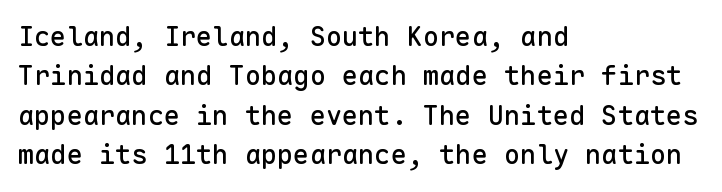
Q: Is the text italic (slanted)? A: No, it is upright.
Q: Is the text underlined? A: No.
Q: How is the paragraph aligned? A: Left-aligned.
Q: Is the spacing between letters normal or unusually wide? A: Normal.
Q: Is the spacing between lines tight, normal or loose? A: Normal.
